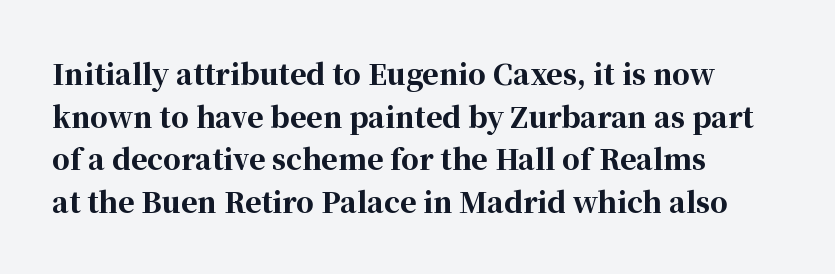
{"serif": "yes", "italic": "no", "bold": "yes", "weight": "bold", "width": "normal", "stroke_contrast": "high", "x_height": "medium", "monospaced": "no", "underline": "no", "align": "left", "line_spacing": "normal", "line_spacing_ratio": 1.52, "letter_spacing": "normal", "letter_spacing_em": 0.0, "glyph_px": 28}
